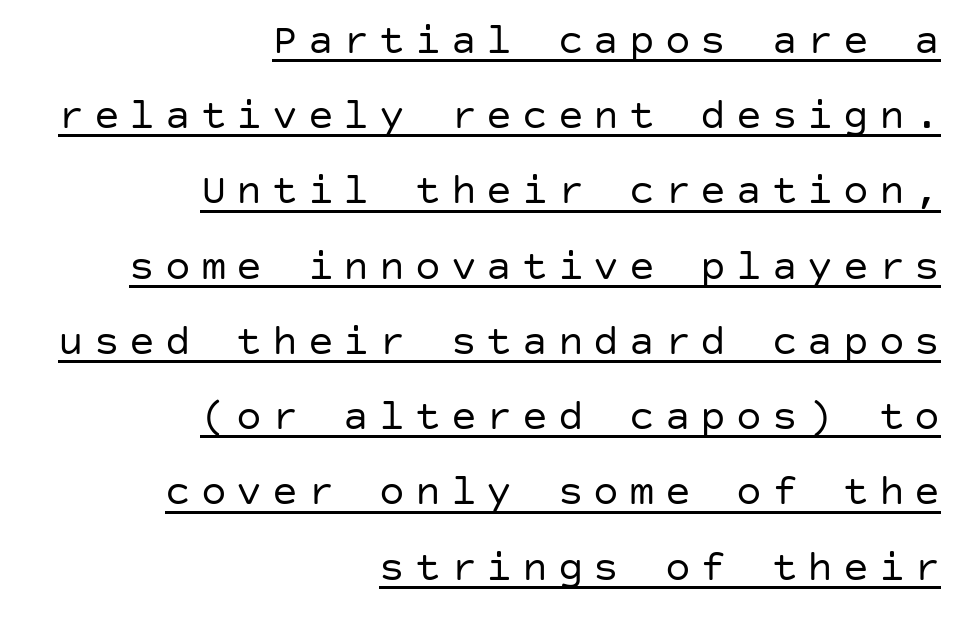
{"serif": "no", "italic": "no", "bold": "no", "weight": "regular", "width": "normal", "stroke_contrast": "low", "x_height": "large", "underline": "yes", "align": "right", "line_spacing_ratio": 1.75, "letter_spacing": "wide", "letter_spacing_em": 0.23, "glyph_px": 43}
